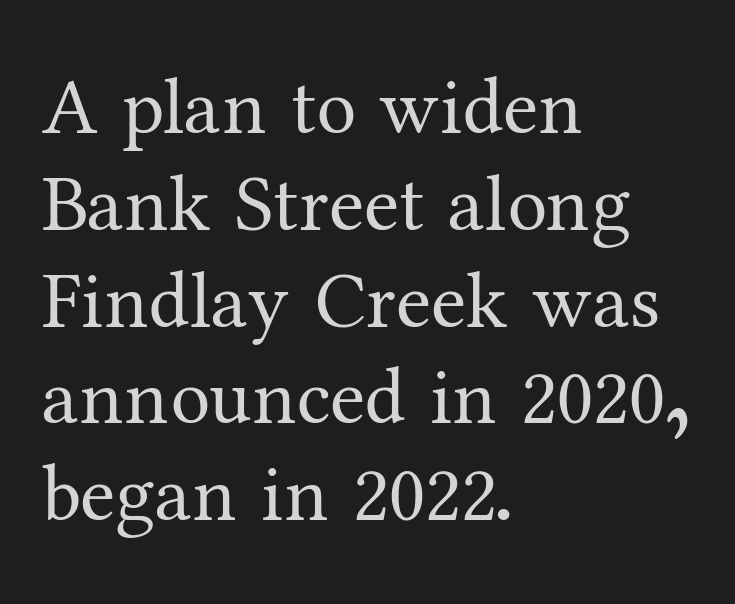
The image shows 80 px regular-weight serif type, upright; set left-aligned, line spacing 1.21x, normal letter spacing, not underlined; medium stroke contrast and a medium x-height.
